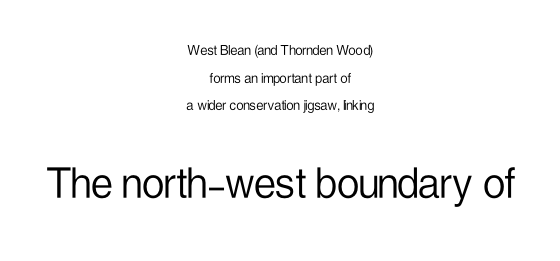
Q: Is the text bold? A: No.
Q: Is the text italic (slanted)? A: No, it is upright.
Q: Is the typeface a serif or a sans-serif typeface? A: Sans-serif.
Q: Is the text underlined? A: No.
Q: How is the paragraph aligned? A: Centered.
Q: Is the spacing between letters normal or unusually wide? A: Normal.
Q: Which block of text is set in a larger size, the first (top) or the second (bottom)? A: The second (bottom) one.
Q: Width (condensed, normal, or wide)? A: Condensed.
Q: Stroke contrast? A: Low.
Q: x-height? A: Medium.
Q: Monospaced? A: No.
